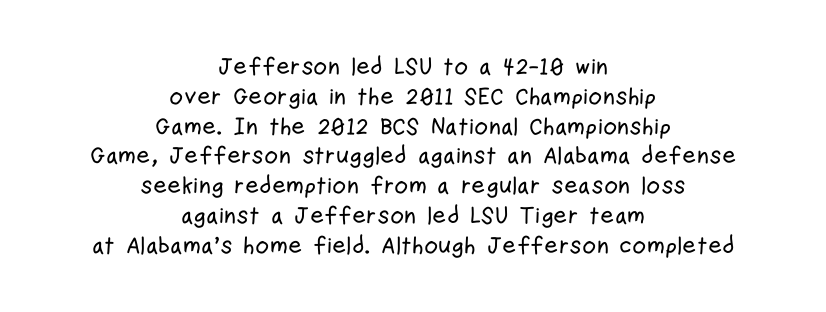
The image shows 24 px text type, upright; set centered, line spacing 1.24x, normal letter spacing, not underlined.
